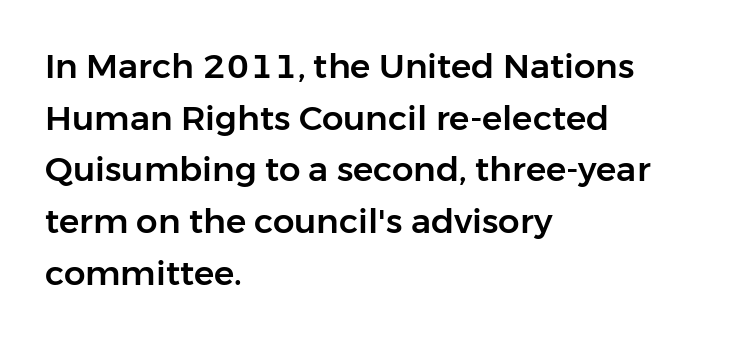
{"serif": "no", "italic": "no", "width": "normal", "stroke_contrast": "low", "x_height": "medium", "monospaced": "no", "underline": "no", "align": "left", "line_spacing": "normal", "line_spacing_ratio": 1.52, "letter_spacing": "normal", "letter_spacing_em": 0.0, "glyph_px": 34}
